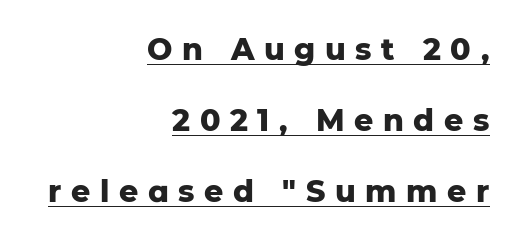
Short note: letters widely spaced. Honestly, the rows look like they've been pulled way apart. These words are printed bold, with thick strokes throughout. Line ends are locked; line starts wander.
